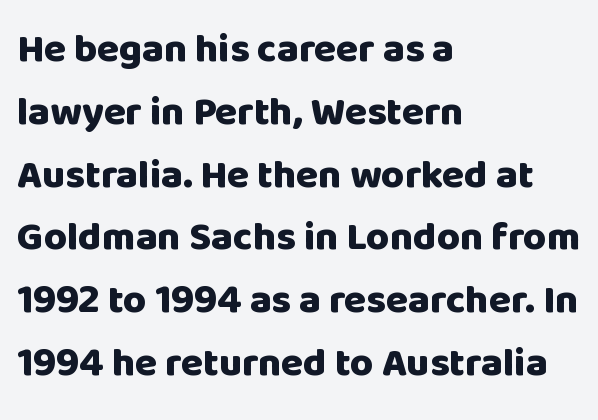
Q: Is the text bold? A: Yes.
Q: Is the text italic (slanted)? A: No, it is upright.
Q: Is the typeface a serif or a sans-serif typeface? A: Sans-serif.
Q: Is the text underlined? A: No.
Q: How is the paragraph aligned? A: Left-aligned.
Q: Is the spacing between letters normal or unusually wide? A: Normal.
Q: Is the spacing between lines tight, normal or loose? A: Normal.
Q: Width (condensed, normal, or wide)? A: Normal.
Q: Stroke contrast? A: Low.
Q: x-height? A: Large.
Q: Monospaced? A: No.
